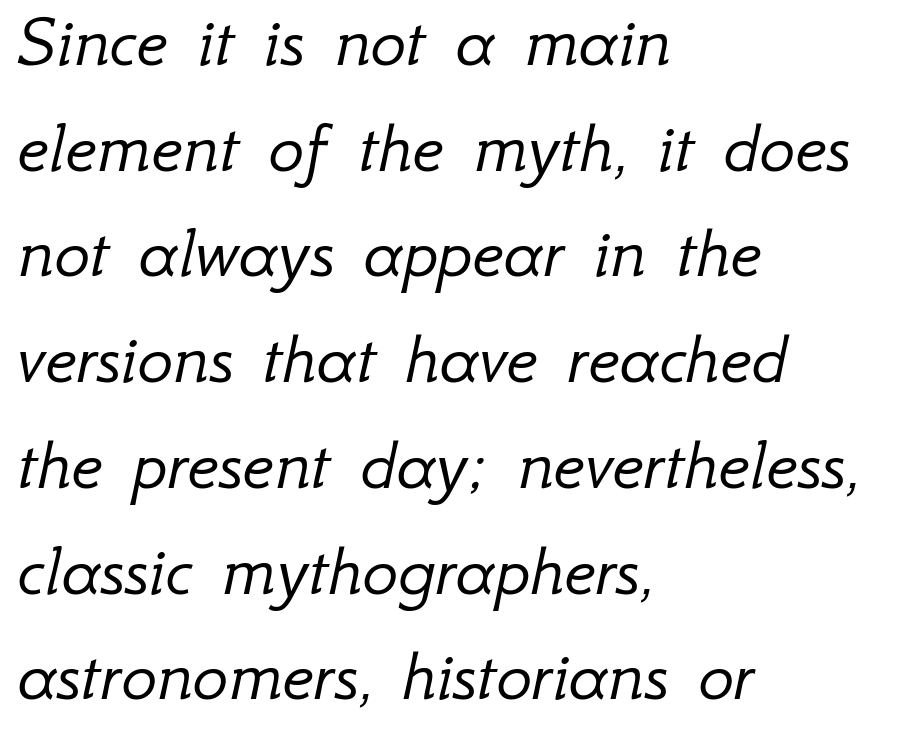
The letterforms sit at book weight or below. The rows are spaced the way most documents space them. Inter-character spacing is left at the font's built-in metrics. Letters rest on an invisible, unmarked baseline. You could not count columns in this text — the font is proportionally spaced. You can tell it's italic because the verticals aren't actually vertical.
